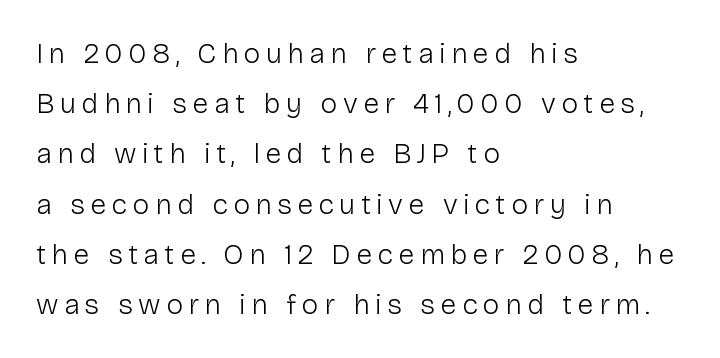
Line beginnings align vertically; line endings do not. Note the varied advance widths — an 'i' is clearly narrower than an 'm'. Every stem runs plumb, perpendicular to the baseline. Underlining? Definitely not there. Stems here are at most as thick as an everyday book face. Each letter's strokes conclude bluntly, with no projecting serifs.
